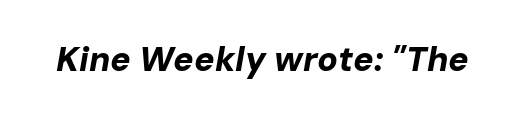
The image shows 34 px bold type, italic (leaning right); set normal letter spacing, not underlined; low stroke contrast and a medium x-height.
